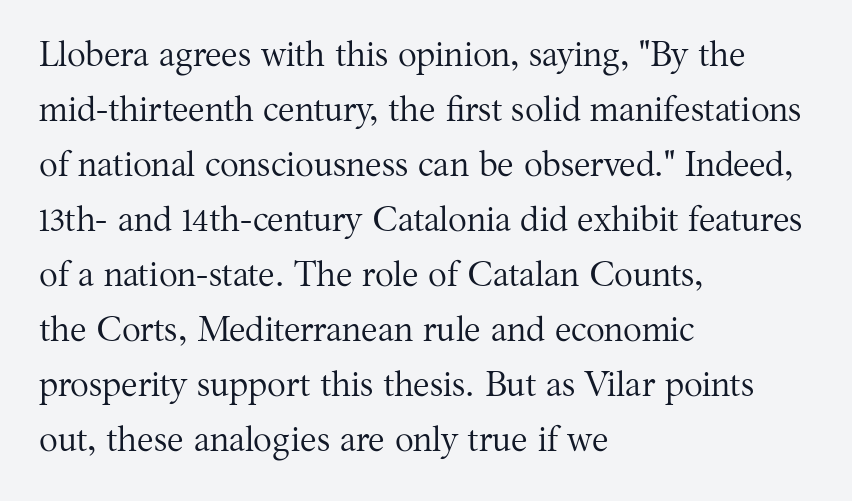
The image shows 35 px regular-weight serif type, upright; set left-aligned, normal line spacing (1.57x), normal letter spacing, not underlined; medium stroke contrast and a medium x-height.
